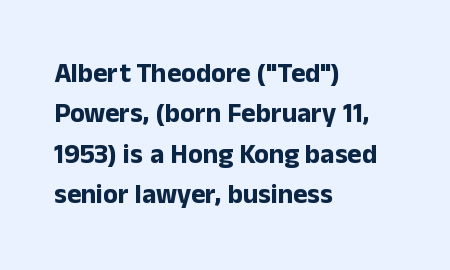
Look at the tracking — it's just the regular setting, nothing added. A classic flush-left, rag-right setting is used for this passage. Lines of text with bare space underneath. The font's upright variant was chosen for this text.
